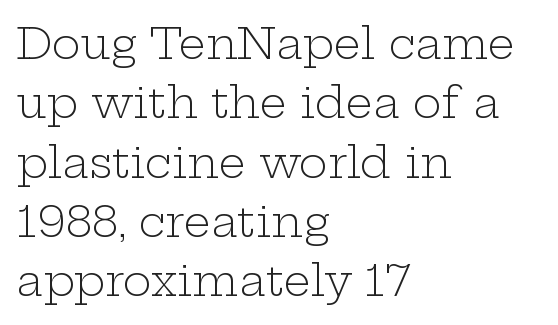
{"serif": "yes", "italic": "no", "bold": "no", "weight": "light", "width": "wide", "stroke_contrast": "low", "x_height": "medium", "monospaced": "no", "underline": "no", "align": "left", "line_spacing": "normal", "line_spacing_ratio": 1.38, "letter_spacing": "normal", "letter_spacing_em": 0.0, "glyph_px": 43}
